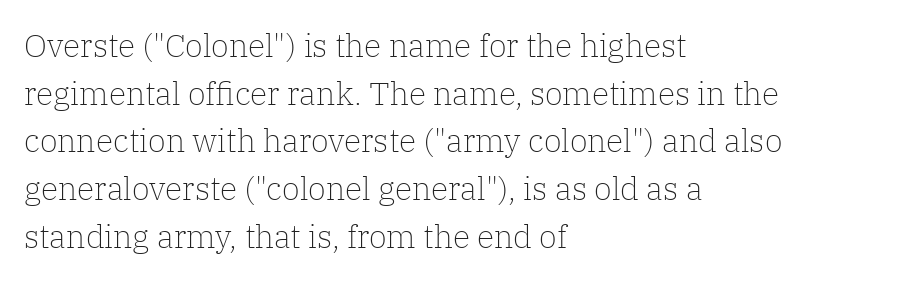
{"serif": "yes", "italic": "no", "bold": "no", "weight": "light", "width": "normal", "stroke_contrast": "low", "x_height": "medium", "monospaced": "no", "underline": "no", "align": "left", "line_spacing": "normal", "line_spacing_ratio": 1.49, "letter_spacing": "normal", "letter_spacing_em": 0.0, "glyph_px": 32}
